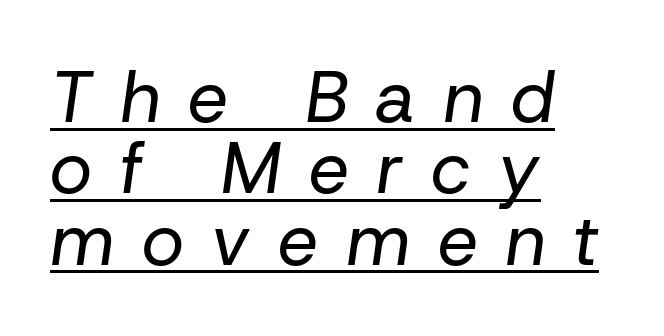
Does the leading feel generous? Not at all — it's pinched. Caption: lettering with a line underneath. An italicized treatment has been applied to the whole sample. The rendering uses natural spacing where letterforms have individual widths. Casual observation: everything's shoved over to the left.
